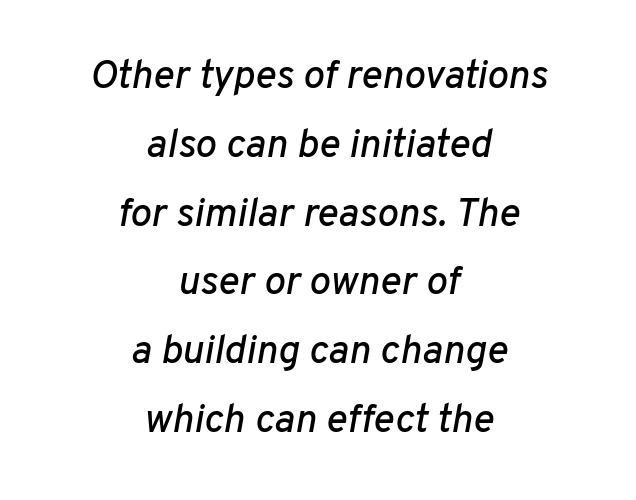
{"italic": "yes", "lean": "right", "slant_degrees": 10, "width": "normal", "stroke_contrast": "low", "x_height": "medium", "monospaced": "no", "underline": "no", "align": "center", "line_spacing_ratio": 1.72, "letter_spacing": "normal", "letter_spacing_em": 0.0, "glyph_px": 40}
